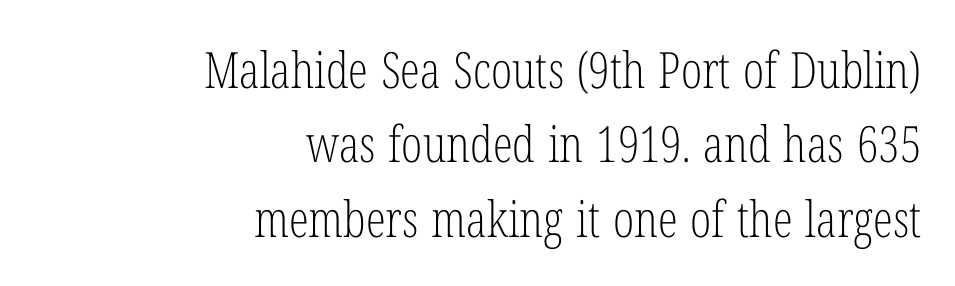
{"serif": "yes", "italic": "no", "bold": "no", "weight": "light", "width": "condensed", "stroke_contrast": "low", "x_height": "medium", "monospaced": "no", "underline": "no", "align": "right", "line_spacing": "normal", "line_spacing_ratio": 1.49, "letter_spacing": "normal", "letter_spacing_em": 0.0, "glyph_px": 50}
